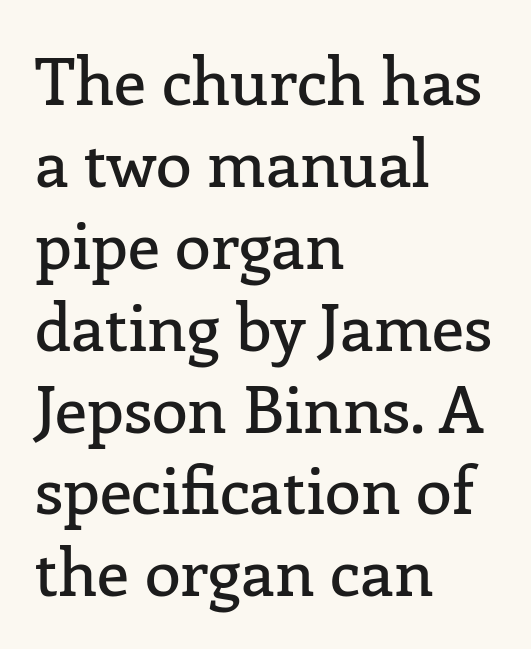
Q: Is the text italic (slanted)? A: No, it is upright.
Q: Is the typeface a serif or a sans-serif typeface? A: Serif.
Q: Is the text underlined? A: No.
Q: How is the paragraph aligned? A: Left-aligned.
Q: Is the spacing between letters normal or unusually wide? A: Normal.
Q: Is the spacing between lines tight, normal or loose? A: Normal.
Q: Width (condensed, normal, or wide)? A: Normal.
Q: Stroke contrast? A: Low.
Q: x-height? A: Medium.
Q: Monospaced? A: No.
